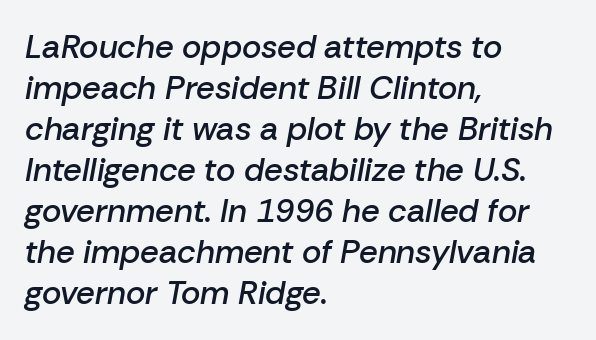
Q: Is the text bold? A: Semi-bold.
Q: Is the text italic (slanted)? A: Yes, it leans right by about 10 degrees.
Q: Is the text underlined? A: No.
Q: How is the paragraph aligned? A: Left-aligned.
Q: Is the spacing between letters normal or unusually wide? A: Normal.
Q: Width (condensed, normal, or wide)? A: Normal.
Q: Stroke contrast? A: Low.
Q: x-height? A: Medium.
Q: Monospaced? A: No.
